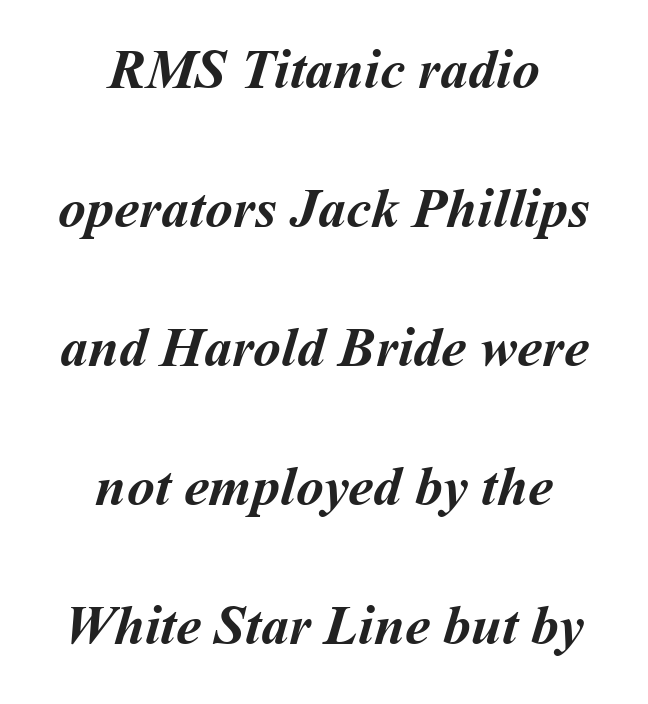
{"bold": "yes", "weight": "semibold", "width": "normal", "stroke_contrast": "medium", "x_height": "medium", "monospaced": "no", "underline": "no", "align": "center", "line_spacing": "loose", "line_spacing_ratio": 2.48, "letter_spacing": "normal", "letter_spacing_em": 0.0, "glyph_px": 56}
